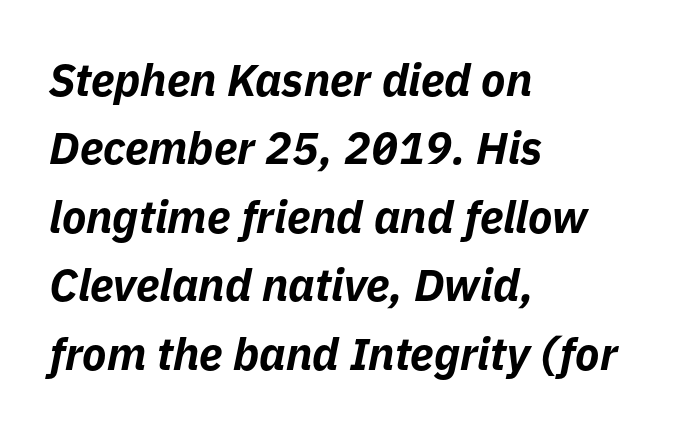
The image shows 45 px bold type, italic (leaning right); set left-aligned, normal line spacing (1.52x), normal letter spacing, not underlined; low stroke contrast and a medium x-height.
